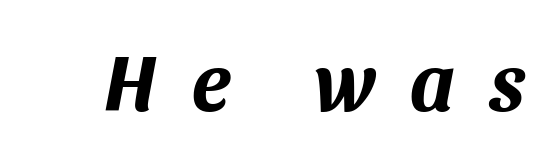
{"italic": "yes", "lean": "right", "slant_degrees": 11, "bold": "yes", "weight": "bold", "width": "normal", "stroke_contrast": "medium", "x_height": "large", "monospaced": "no", "underline": "no", "letter_spacing": "wide", "letter_spacing_em": 0.44, "glyph_px": 80}
